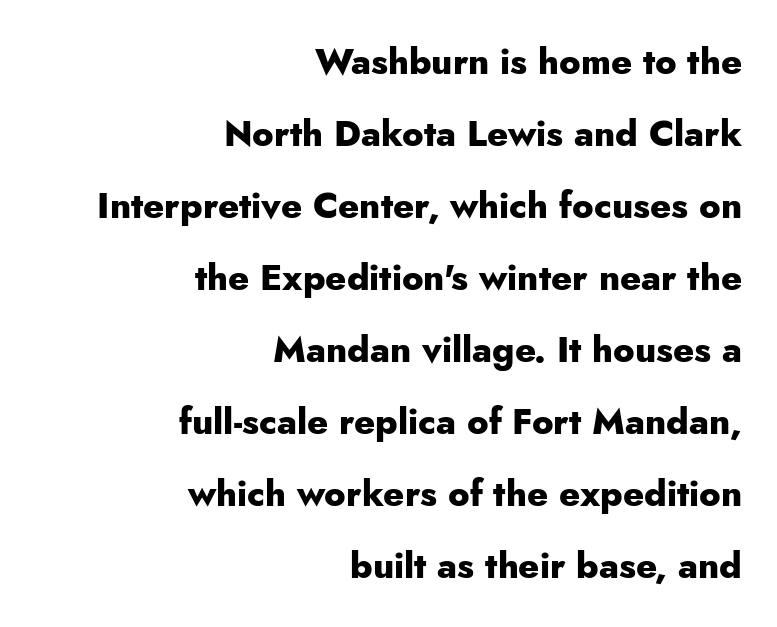
Characters remain perfectly vertical along every line. Nope, no serifs anywhere on these letters. Inter-character spacing is left at the font's built-in metrics. In terms of weight, the rendering is a true, heavy bold.
